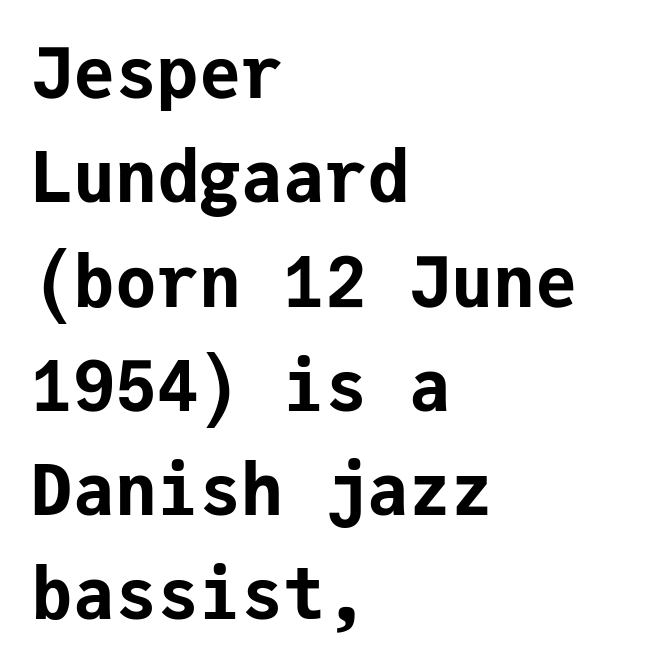
{"serif": "no", "italic": "no", "bold": "yes", "weight": "bold", "width": "normal", "stroke_contrast": "low", "x_height": "medium", "monospaced": "yes", "underline": "no", "align": "left", "line_spacing": "normal", "line_spacing_ratio": 1.49, "letter_spacing": "normal", "letter_spacing_em": 0.0, "glyph_px": 70}
